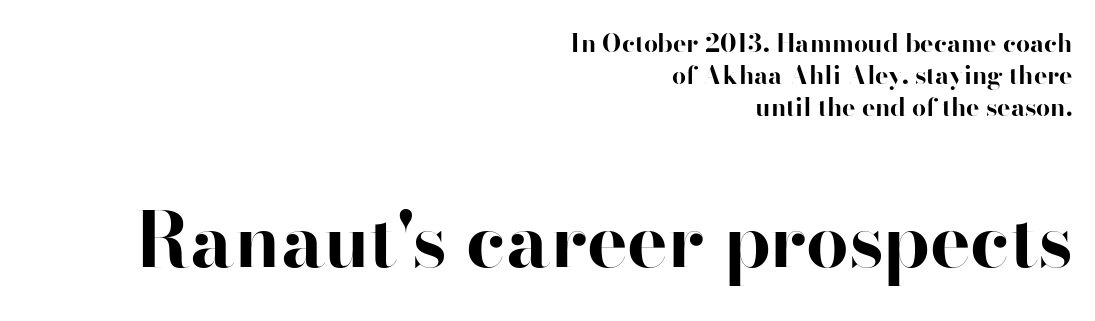
A flush-right, rag-left setting is used for this passage. The leading is moderate, giving the passage an even texture. Is the lower block the larger one? Yes — the lower block carries the bigger type. You can tell from the bare stems that sans-serif type was used. Look at the stroke-to-counter ratio: heavy, a bold. Any mark beneath the type? The region is blank.
